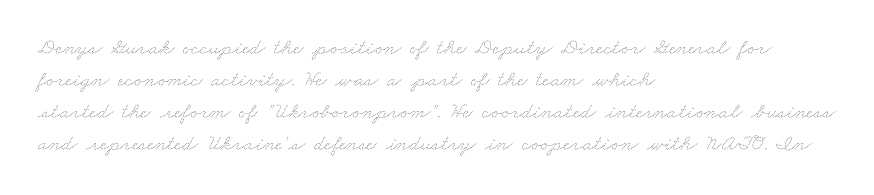
All the whitespace from short lines collects on the right. The specimen omits any rule beneath the text block's lines. No extra tracking has been applied to these lines. The weight would be labelled regular, book, light, or lighter still.
